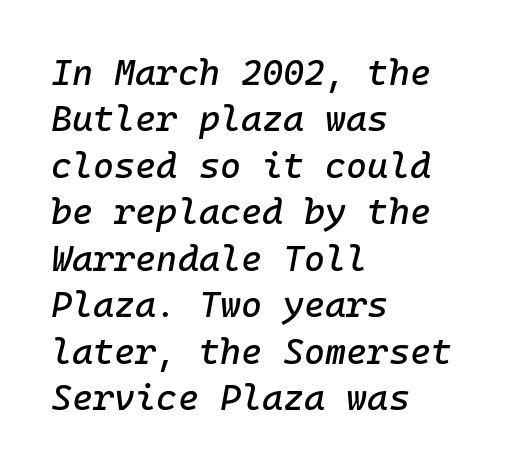
The image shows 36 px text type, italic (leaning right); set left-aligned, normal line spacing (1.29x), normal letter spacing, not underlined; low stroke contrast and a medium x-height.
